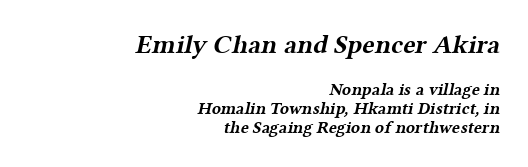
Q: Is the text bold? A: Yes.
Q: Is the text underlined? A: No.
Q: How is the paragraph aligned? A: Right-aligned.
Q: Is the spacing between letters normal or unusually wide? A: Normal.
Q: Is the spacing between lines tight, normal or loose? A: Tight.
Q: Which block of text is set in a larger size, the first (top) or the second (bottom)? A: The first (top) one.
